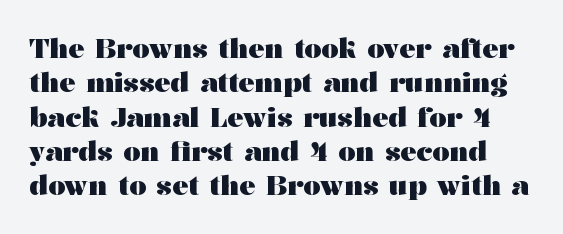
What weight is shown? A full bold with thick strokes. Glance below the letters and you will spot only blank space. The block of text has a typical density, with ordinary space between rows. Upright lettering throughout.
